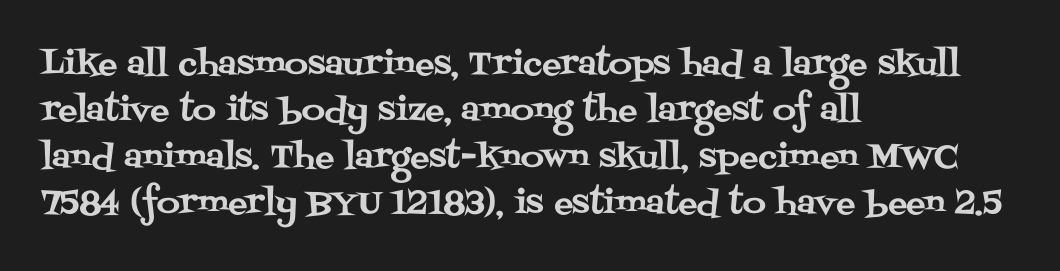
Here the designer chose a conventional face with non-uniform glyph widths. A typesetter would call this leading conventional body-copy spacing. Layout note: lines flush left. The letterforms sit shoulder to shoulder at normal distance. The area under the type is left untouched.
